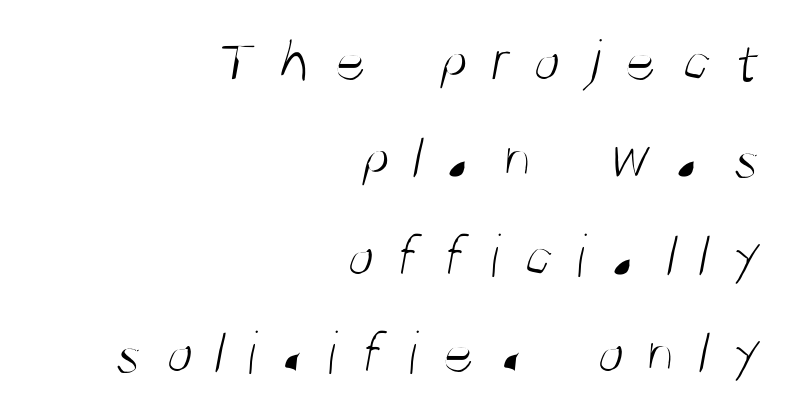
{"serif": "no", "bold": "no", "weight": "light", "width": "condensed", "stroke_contrast": "medium", "x_height": "large", "monospaced": "no", "underline": "no", "align": "right", "line_spacing": "normal", "line_spacing_ratio": 1.57, "letter_spacing": "wide", "letter_spacing_em": 0.37, "glyph_px": 62}
